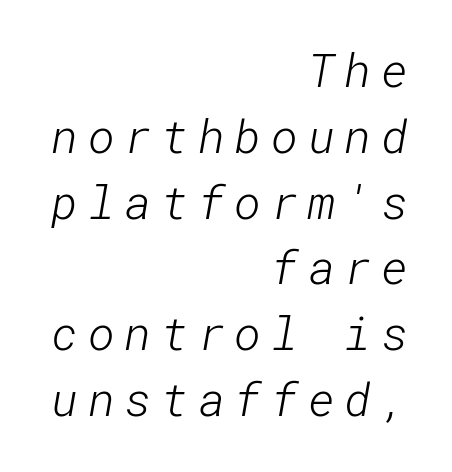
Q: Is the text bold? A: No.
Q: Is the typeface a serif or a sans-serif typeface? A: Sans-serif.
Q: Is the text underlined? A: No.
Q: How is the paragraph aligned? A: Right-aligned.
Q: Is the spacing between letters normal or unusually wide? A: Unusually wide.
Q: Is the spacing between lines tight, normal or loose? A: Normal.
Q: Width (condensed, normal, or wide)? A: Normal.
Q: Stroke contrast? A: Low.
Q: x-height? A: Medium.
